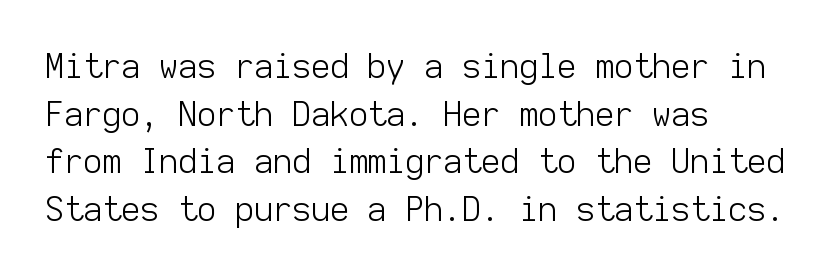
The image shows 33 px light sans-serif type, upright, monospaced; set left-aligned, normal line spacing (1.44x), normal letter spacing, not underlined; low stroke contrast and a medium x-height.
